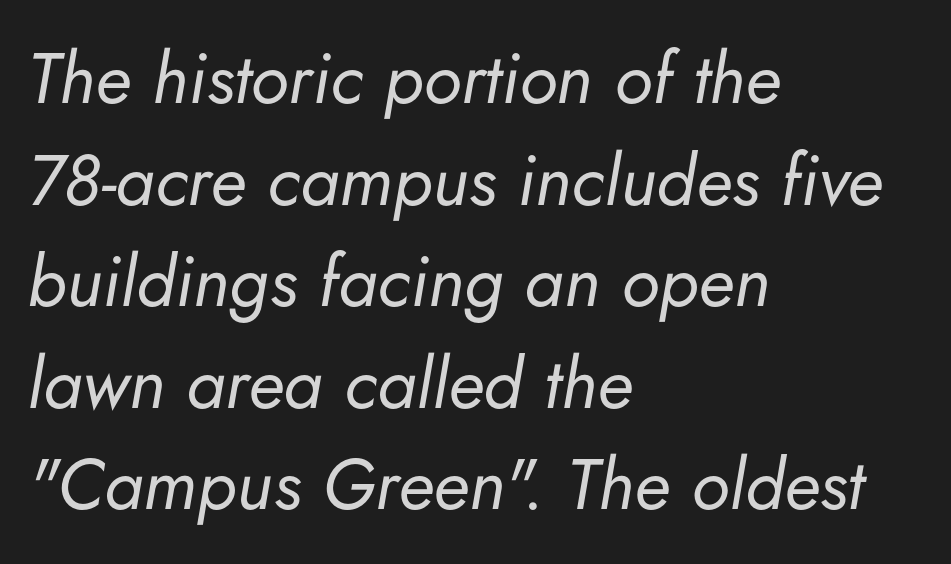
{"italic": "yes", "lean": "right", "slant_degrees": 5, "bold": "no", "weight": "regular", "width": "normal", "stroke_contrast": "low", "x_height": "small", "monospaced": "no", "underline": "no", "align": "left", "line_spacing": "normal", "line_spacing_ratio": 1.43, "letter_spacing": "normal", "letter_spacing_em": 0.0, "glyph_px": 71}
